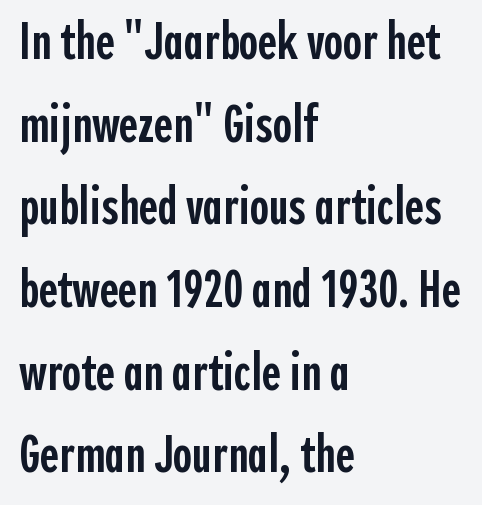
{"serif": "no", "italic": "no", "bold": "semi", "weight": "semibold", "width": "condensed", "x_height": "medium", "monospaced": "no", "underline": "no", "align": "left", "line_spacing": "normal", "line_spacing_ratio": 1.59, "letter_spacing": "normal", "letter_spacing_em": 0.0, "glyph_px": 52}
